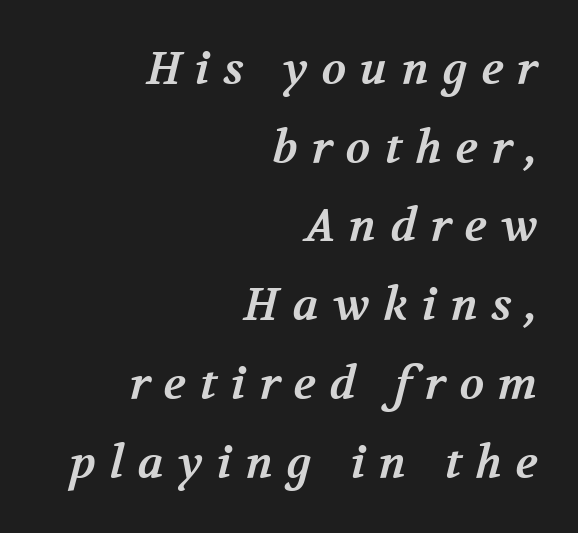
The image shows 45 px bold serif type; set right-aligned, line spacing 1.75x, unusually wide letter spacing (+0.31 em), not underlined; medium stroke contrast and a medium x-height.
